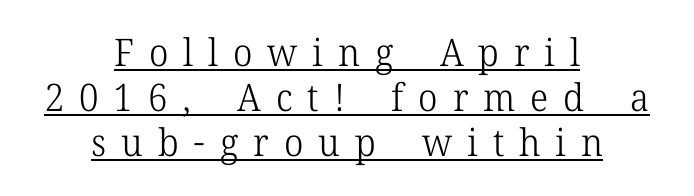
The image shows 38 px light serif type, upright; set centered, line spacing 1.18x, unusually wide letter spacing (+0.39 em), underlined; low stroke contrast and a medium x-height.
